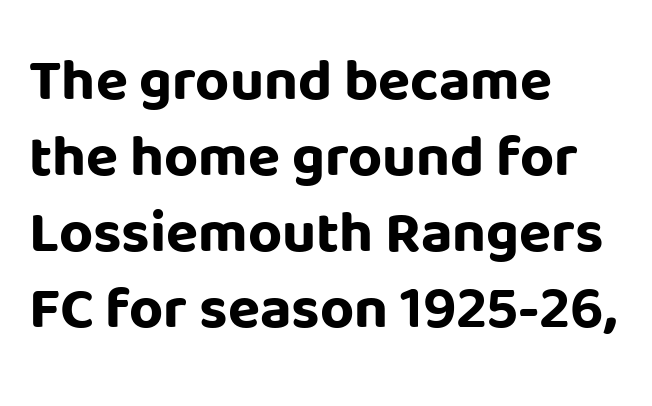
{"serif": "no", "italic": "no", "bold": "yes", "weight": "bold", "width": "normal", "stroke_contrast": "low", "x_height": "large", "monospaced": "no", "underline": "no", "align": "left", "line_spacing": "normal", "line_spacing_ratio": 1.29, "letter_spacing": "normal", "letter_spacing_em": 0.0, "glyph_px": 59}
